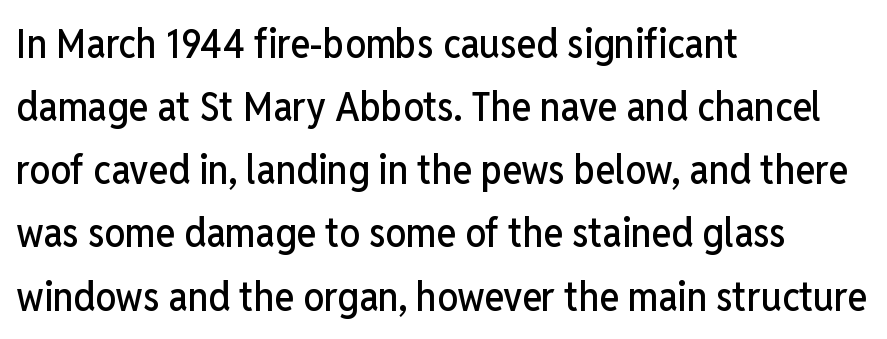
In terms of posture, this sample is upright. The words here are not underlined. Compared with typical paragraphs, the rows here are spaced about the same. Tracking value appears to be zero — textbook default spacing. Compared with a centered layout, this one pins lines to the left instead. Proportional: the letters do not fall into vertical columns.
